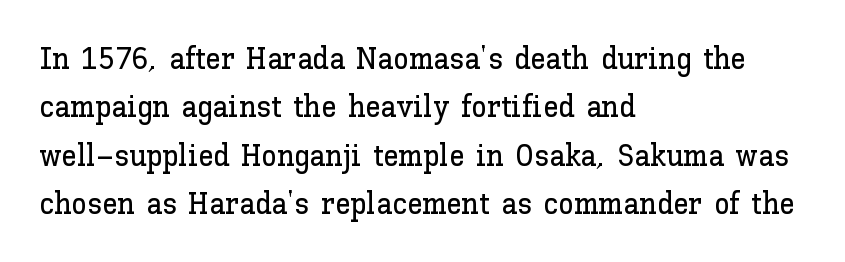
{"italic": "no", "width": "normal", "stroke_contrast": "low", "x_height": "medium", "monospaced": "no", "underline": "no", "align": "left", "line_spacing": "normal", "line_spacing_ratio": 1.56, "letter_spacing": "normal", "letter_spacing_em": 0.0, "glyph_px": 31}
